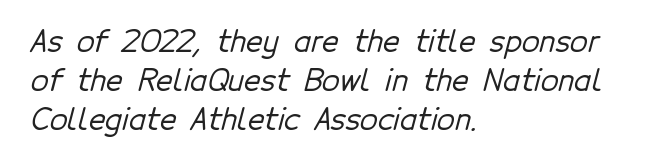
Typographically, this falls in the sans-serif category. A student would call this left alignment; a typographer would say flush left, rag right. Nobody drew a line under any word here. The rendering uses a moderate line-height, typical for paragraphs. You could not count columns in this text — the font is proportionally spaced.
